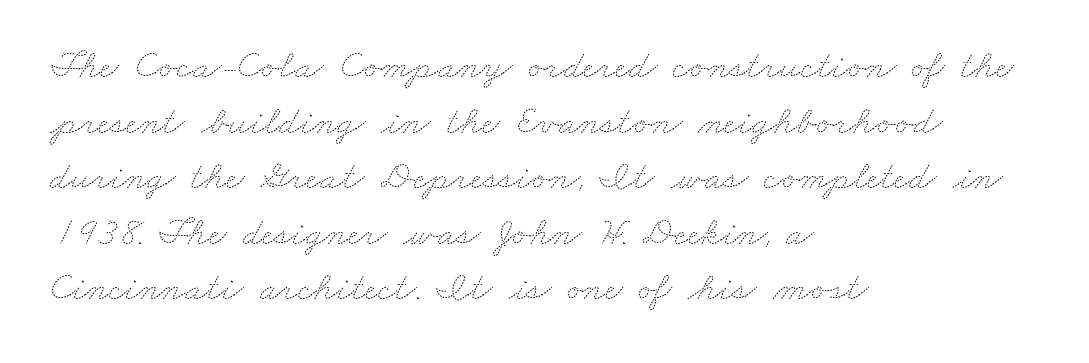
Q: Is the text bold? A: No.
Q: Is the text underlined? A: No.
Q: How is the paragraph aligned? A: Left-aligned.
Q: Is the spacing between letters normal or unusually wide? A: Normal.
Q: Is the spacing between lines tight, normal or loose? A: Normal.
Q: Width (condensed, normal, or wide)? A: Wide.
Q: Stroke contrast? A: Medium.
Q: x-height? A: Small.
Q: Monospaced? A: No.
